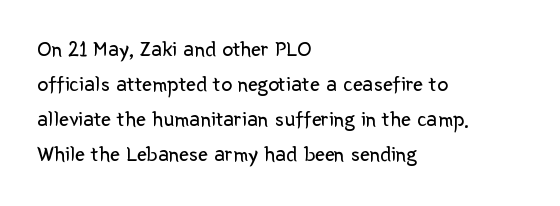
{"italic": "no", "bold": "no", "underline": "no", "align": "left", "line_spacing": "normal", "line_spacing_ratio": 1.59, "letter_spacing": "normal", "letter_spacing_em": 0.0, "glyph_px": 22}
